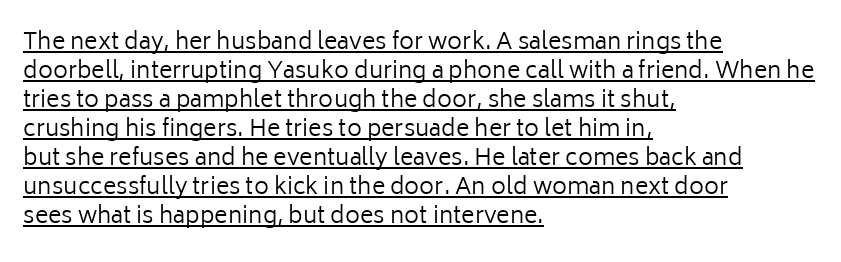
Q: Is the text bold? A: No.
Q: Is the text italic (slanted)? A: No, it is upright.
Q: Is the text underlined? A: Yes.
Q: How is the paragraph aligned? A: Left-aligned.
Q: Is the spacing between letters normal or unusually wide? A: Normal.
Q: Is the spacing between lines tight, normal or loose? A: Normal.
